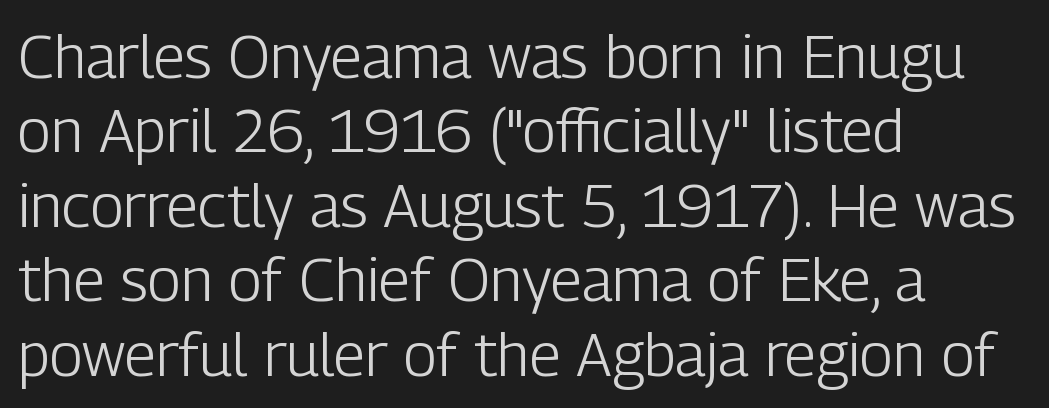
The image shows 61 px light, condensed sans-serif type, upright; set left-aligned, line spacing 1.22x, normal letter spacing, not underlined; low stroke contrast and a medium x-height.
